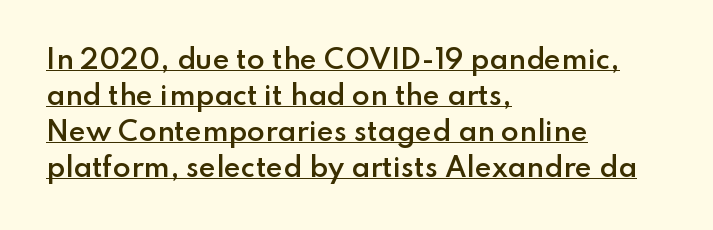
Ascenders rise straight up at ninety degrees. Summary of vertical rhythm: regular, with standard interline spacing. Semibold letterforms, between regular and bold. In CSS terms this would be text-align: left. Underlined type. How are the letters spaced? Ordinarily, with no added tracking.
